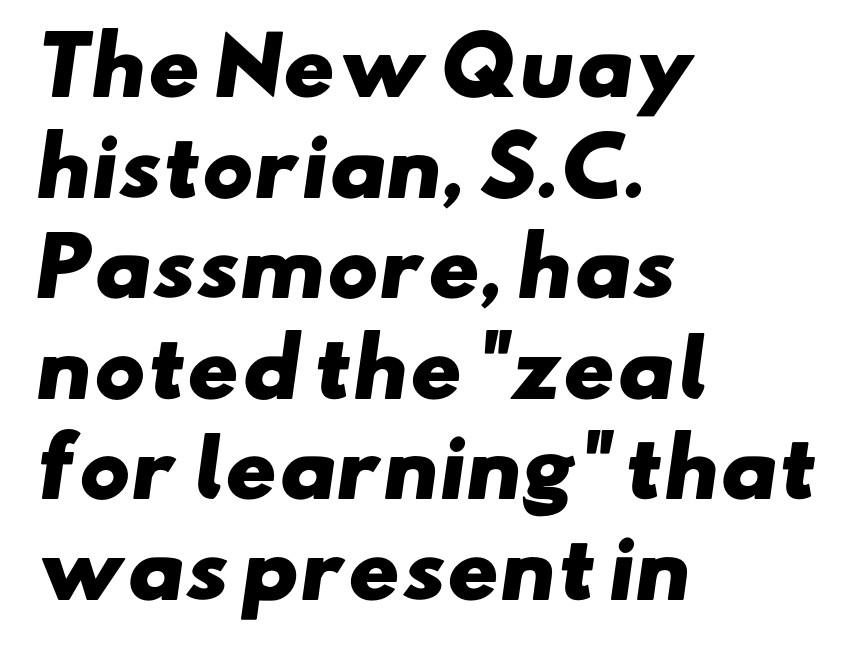
{"serif": "no", "bold": "yes", "weight": "heavy", "width": "wide", "stroke_contrast": "low", "x_height": "small", "monospaced": "no", "underline": "no", "align": "left", "line_spacing": "normal", "line_spacing_ratio": 1.29, "letter_spacing": "normal", "letter_spacing_em": 0.0, "glyph_px": 78}
